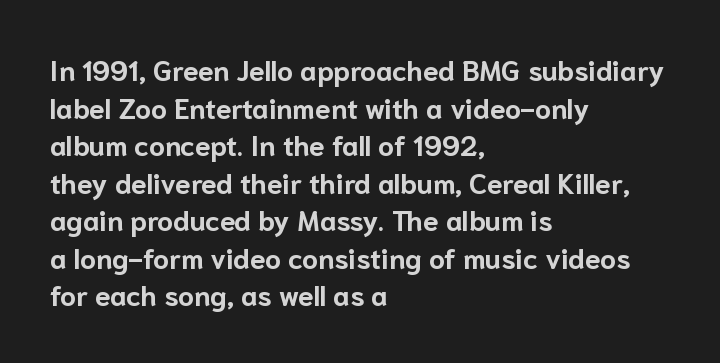
{"serif": "no", "italic": "no", "bold": "yes", "weight": "bold", "width": "normal", "stroke_contrast": "low", "x_height": "medium", "monospaced": "no", "underline": "no", "align": "left", "line_spacing": "normal", "line_spacing_ratio": 1.34, "letter_spacing": "normal", "letter_spacing_em": 0.0, "glyph_px": 28}
